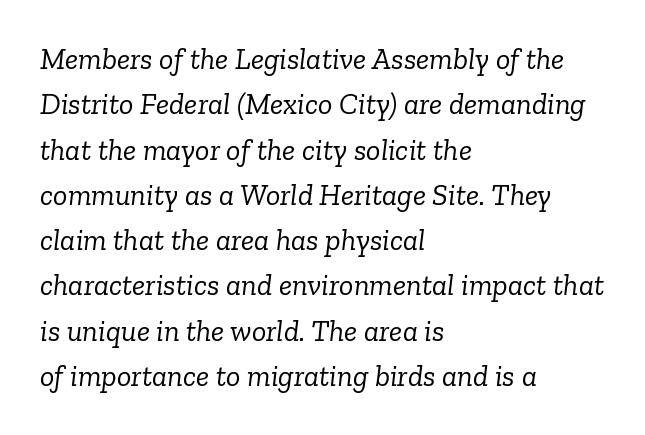
Q: Is the text bold? A: No.
Q: Is the text italic (slanted)? A: Yes, it leans right by about 6 degrees.
Q: Is the typeface a serif or a sans-serif typeface? A: Serif.
Q: Is the text underlined? A: No.
Q: How is the paragraph aligned? A: Left-aligned.
Q: Is the spacing between letters normal or unusually wide? A: Normal.
Q: Is the spacing between lines tight, normal or loose? A: Normal.
Q: Width (condensed, normal, or wide)? A: Normal.
Q: Stroke contrast? A: Low.
Q: x-height? A: Medium.
Q: Monospaced? A: No.
